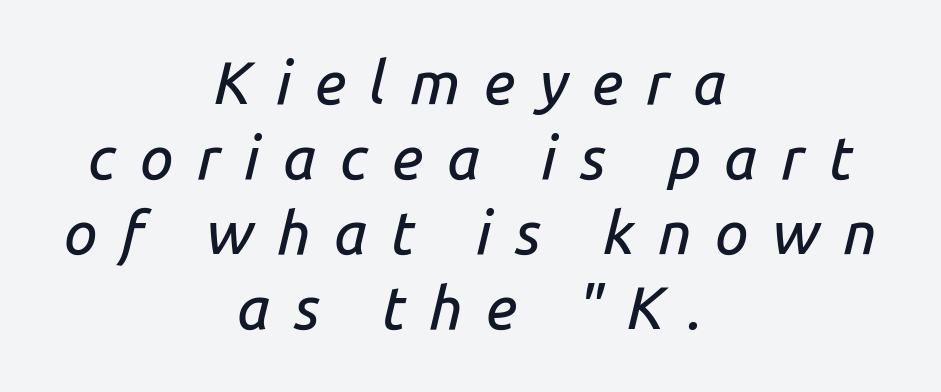
Q: Is the text italic (slanted)? A: Yes, it leans right by about 14 degrees.
Q: Is the text underlined? A: No.
Q: How is the paragraph aligned? A: Centered.
Q: Is the spacing between letters normal or unusually wide? A: Unusually wide.
Q: Is the spacing between lines tight, normal or loose? A: Normal.
Q: Width (condensed, normal, or wide)? A: Normal.
Q: Stroke contrast? A: Low.
Q: x-height? A: Medium.
Q: Monospaced? A: No.
